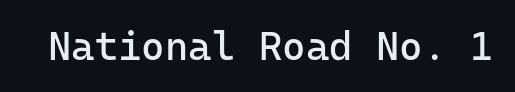
Q: Is the text bold? A: No.
Q: Is the text italic (slanted)? A: No, it is upright.
Q: Is the typeface a serif or a sans-serif typeface? A: Sans-serif.
Q: Is the text underlined? A: No.
Q: Is the spacing between letters normal or unusually wide? A: Normal.
Q: Width (condensed, normal, or wide)? A: Normal.
Q: Stroke contrast? A: Low.
Q: x-height? A: Medium.
